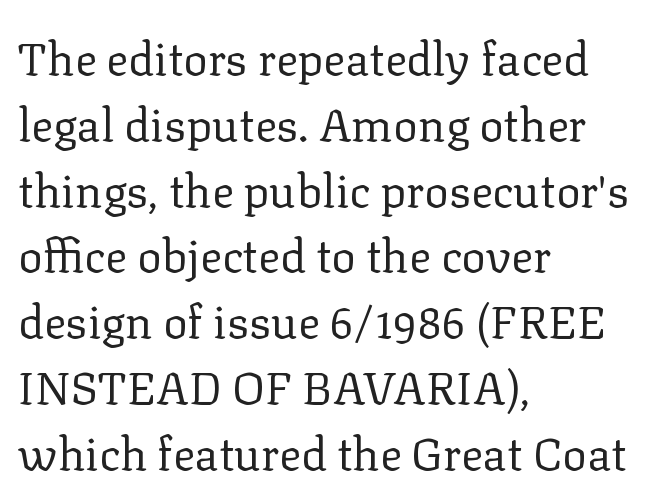
{"serif": "yes", "italic": "no", "bold": "no", "weight": "regular", "width": "normal", "stroke_contrast": "low", "x_height": "medium", "monospaced": "no", "underline": "no", "align": "left", "line_spacing": "normal", "line_spacing_ratio": 1.43, "letter_spacing": "normal", "letter_spacing_em": 0.0, "glyph_px": 46}
